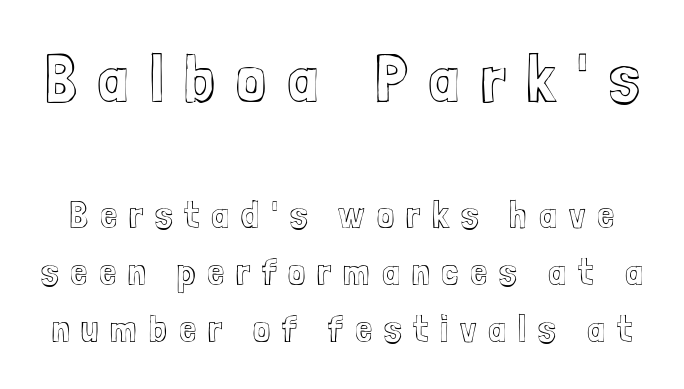
The image shows 68 px condensed type, upright; set normal line spacing (1.46x), unusually wide letter spacing (+0.3 em), not underlined; the first (top) block is 1.74x larger; a medium x-height.
